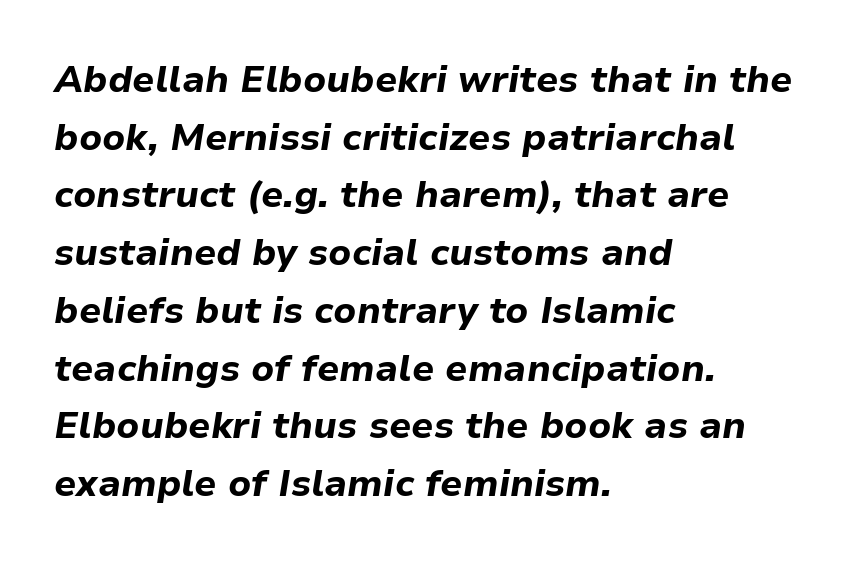
{"italic": "yes", "lean": "right", "slant_degrees": 9, "bold": "yes", "weight": "bold", "width": "normal", "stroke_contrast": "low", "x_height": "medium", "monospaced": "no", "underline": "no", "align": "left", "line_spacing": "normal", "line_spacing_ratio": 1.56, "letter_spacing": "normal", "letter_spacing_em": 0.0, "glyph_px": 37}
